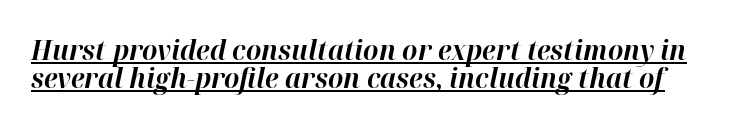
The image shows 27 px bold type, italic (leaning right); set tight line spacing (1.04x), normal letter spacing, underlined.
